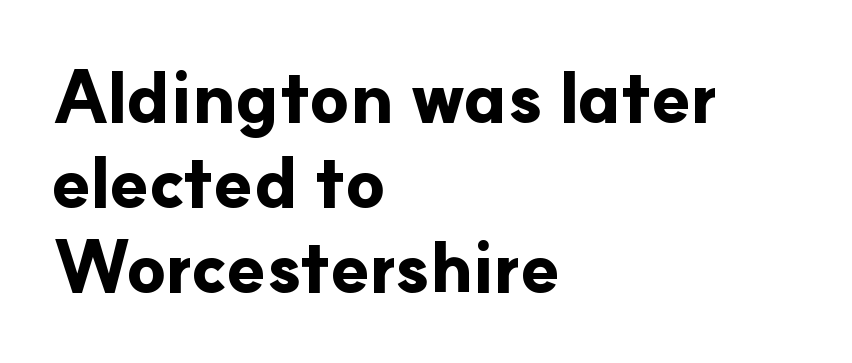
Q: Is the text bold? A: Yes.
Q: Is the text italic (slanted)? A: No, it is upright.
Q: Is the typeface a serif or a sans-serif typeface? A: Sans-serif.
Q: Is the text underlined? A: No.
Q: How is the paragraph aligned? A: Left-aligned.
Q: Is the spacing between letters normal or unusually wide? A: Normal.
Q: Width (condensed, normal, or wide)? A: Normal.
Q: Stroke contrast? A: Low.
Q: x-height? A: Small.
Q: Monospaced? A: No.
